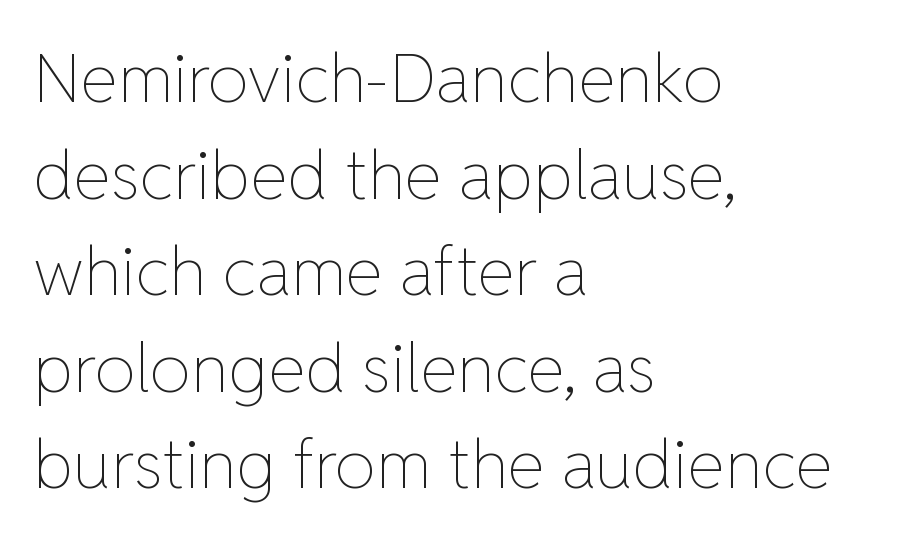
{"italic": "no", "bold": "no", "weight": "thin", "width": "normal", "stroke_contrast": "low", "x_height": "medium", "monospaced": "no", "underline": "no", "align": "left", "line_spacing": "normal", "line_spacing_ratio": 1.42, "letter_spacing": "normal", "letter_spacing_em": 0.0, "glyph_px": 68}
